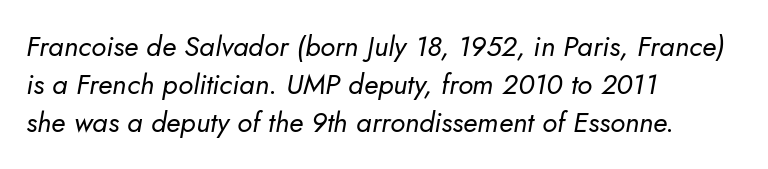
The image shows 28 px regular-weight type, italic (leaning right); set left-aligned, normal line spacing (1.35x), normal letter spacing, not underlined; low stroke contrast and a small x-height.
